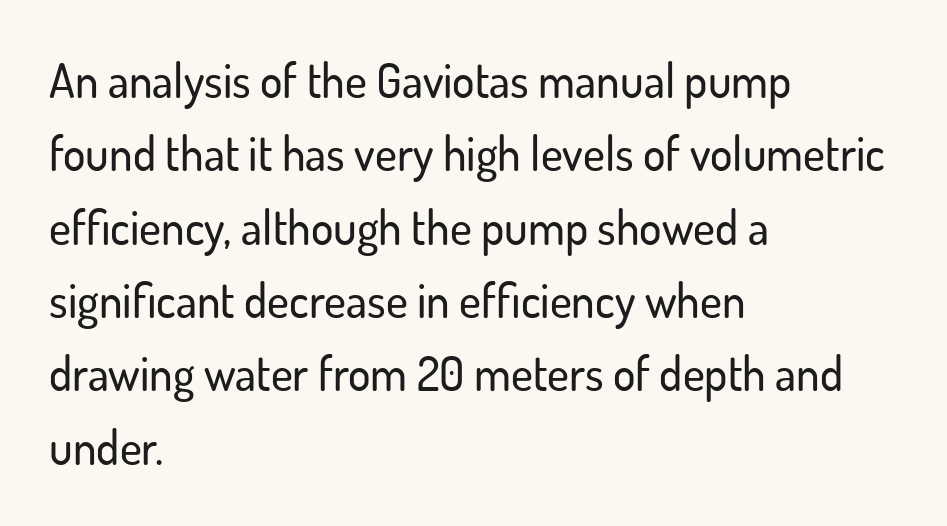
Q: Is the text italic (slanted)? A: No, it is upright.
Q: Is the typeface a serif or a sans-serif typeface? A: Sans-serif.
Q: Is the text underlined? A: No.
Q: How is the paragraph aligned? A: Left-aligned.
Q: Is the spacing between letters normal or unusually wide? A: Normal.
Q: Is the spacing between lines tight, normal or loose? A: Normal.
Q: Width (condensed, normal, or wide)? A: Normal.
Q: Stroke contrast? A: Low.
Q: x-height? A: Small.
Q: Monospaced? A: No.
